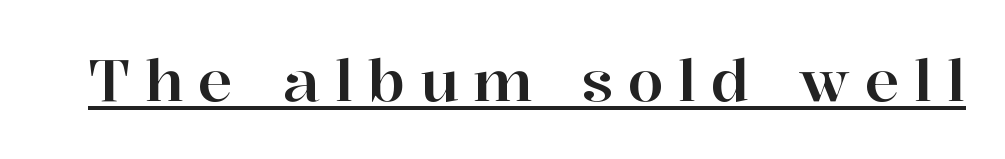
{"serif": "yes", "italic": "no", "width": "normal", "stroke_contrast": "high", "x_height": "medium", "monospaced": "no", "underline": "yes", "letter_spacing": "wide", "letter_spacing_em": 0.25, "glyph_px": 58}
